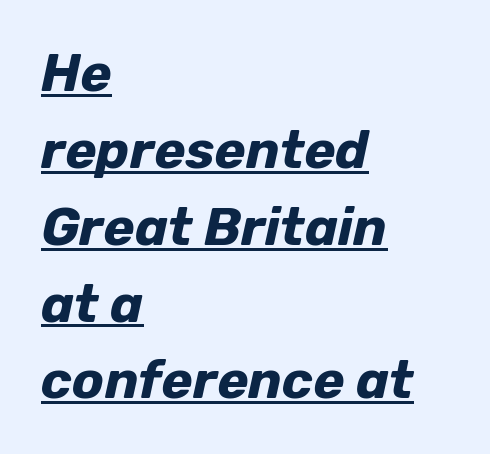
The image shows 53 px bold type, italic (leaning right); set left-aligned, normal line spacing (1.45x), normal letter spacing, underlined; low stroke contrast and a medium x-height.
